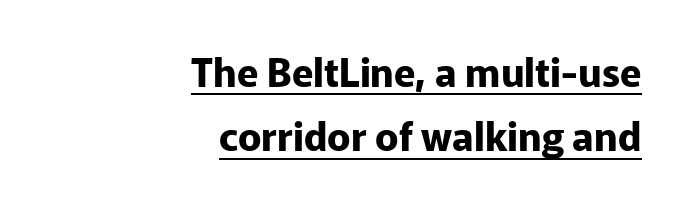
{"serif": "no", "italic": "no", "bold": "yes", "weight": "bold", "width": "normal", "stroke_contrast": "low", "x_height": "medium", "monospaced": "no", "underline": "yes", "align": "right", "line_spacing": "normal", "line_spacing_ratio": 1.65, "letter_spacing": "normal", "letter_spacing_em": 0.0, "glyph_px": 39}
